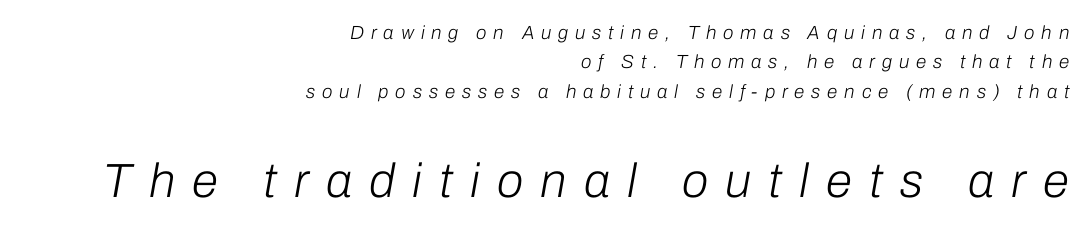
The image shows 48 px light type, italic (leaning right); set right-aligned, normal line spacing (1.54x), unusually wide letter spacing (+0.36 em), not underlined; the second (bottom) block is 2.53x larger; low stroke contrast and a medium x-height.
